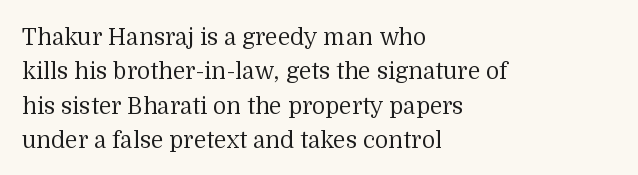
{"italic": "no", "bold": "no", "underline": "no", "align": "left", "line_spacing": "normal", "line_spacing_ratio": 1.49, "letter_spacing": "normal", "letter_spacing_em": 0.0, "glyph_px": 23}
